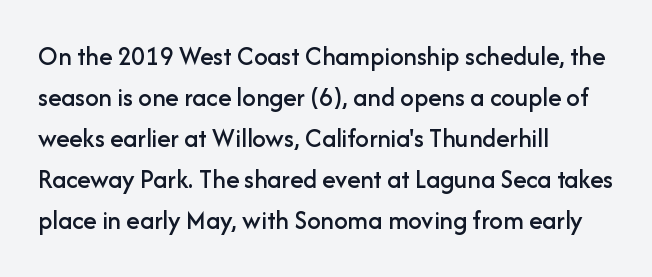
Underlining? Definitely not there. The passage shown stacks its lines at a standard gap. Tall strokes in this sample are plumb rather than angled. Is the block centered? No — it sits flush against the left margin.
